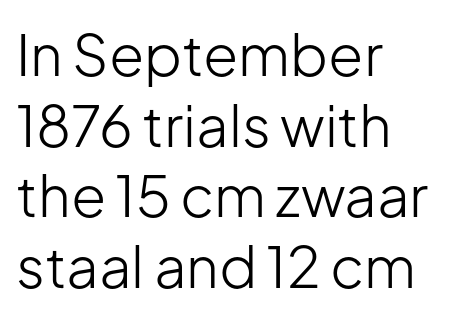
Q: Is the text bold? A: No.
Q: Is the text italic (slanted)? A: No, it is upright.
Q: Is the typeface a serif or a sans-serif typeface? A: Sans-serif.
Q: Is the text underlined? A: No.
Q: How is the paragraph aligned? A: Left-aligned.
Q: Is the spacing between letters normal or unusually wide? A: Normal.
Q: Width (condensed, normal, or wide)? A: Normal.
Q: Stroke contrast? A: Low.
Q: x-height? A: Medium.
Q: Monospaced? A: No.
